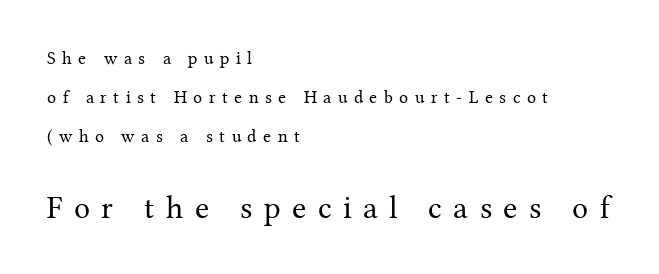
{"serif": "yes", "italic": "no", "bold": "no", "weight": "regular", "width": "normal", "stroke_contrast": "medium", "x_height": "medium", "monospaced": "no", "underline": "no", "align": "left", "line_spacing": "loose", "line_spacing_ratio": 2.16, "letter_spacing": "wide", "letter_spacing_em": 0.36, "larger_block": "second", "size_ratio": 1.78, "glyph_px": 32}
